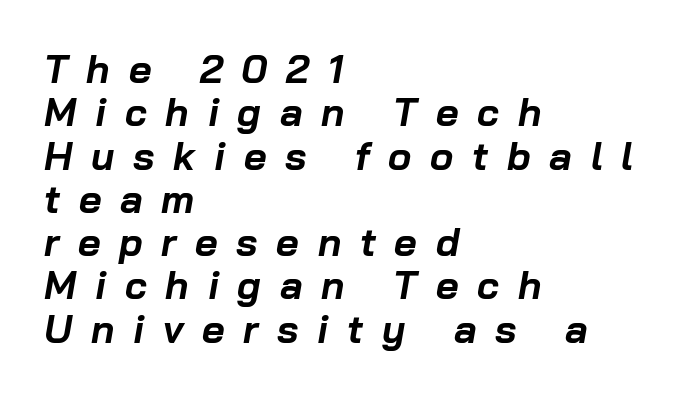
Closely set lines give the paragraph a compact silhouette. Style check: oblique. Think of a printed novel: that variable character pitch is what you see here. This rendering widens character spacing well past its baseline value. The space directly below the letters is spotless. Weight: bold.
